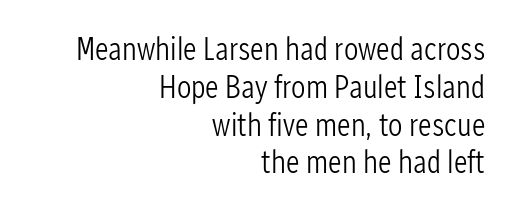
The lines in this sample share a right terminus and differ only in where they begin. This is not heavy type; no bold has been used. A sans-serif font was chosen for this passage. The passage shown is typed in a proportional face where columns would drift. The space beneath each line is pristine and unruled. A typesetter would call this zero additional tracking.
